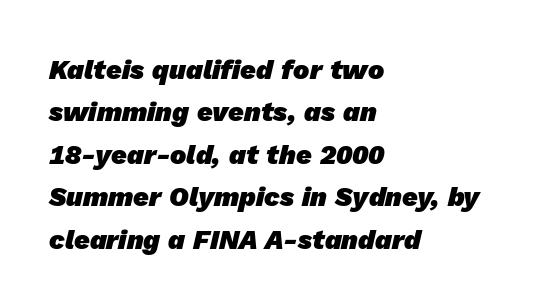
{"bold": "yes", "underline": "no", "align": "left", "line_spacing": "normal", "line_spacing_ratio": 1.57, "letter_spacing": "normal", "letter_spacing_em": 0.0, "glyph_px": 27}
